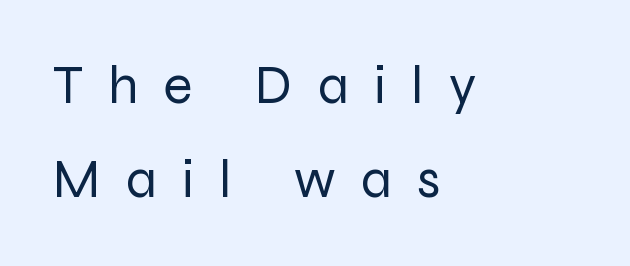
The image shows 54 px regular-weight sans-serif type, upright; set left-aligned, line spacing 1.75x, unusually wide letter spacing (+0.47 em), not underlined; low stroke contrast and a medium x-height.
